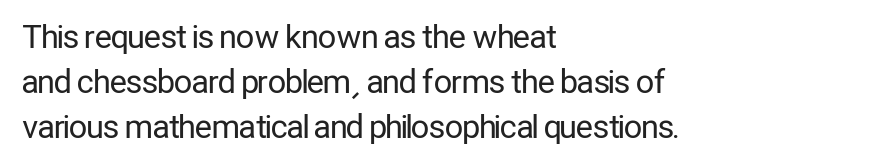
{"serif": "no", "italic": "no", "bold": "no", "weight": "regular", "width": "condensed", "stroke_contrast": "low", "x_height": "medium", "monospaced": "no", "underline": "no", "align": "left", "line_spacing": "normal", "line_spacing_ratio": 1.4, "letter_spacing": "normal", "letter_spacing_em": 0.0, "glyph_px": 32}
